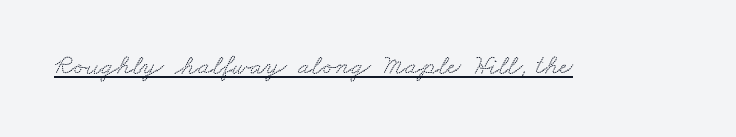
Q: Is the text underlined? A: Yes.
Q: Is the spacing between letters normal or unusually wide? A: Normal.
Q: Width (condensed, normal, or wide)? A: Wide.
Q: Stroke contrast? A: Low.
Q: x-height? A: Small.
Q: Monospaced? A: No.
